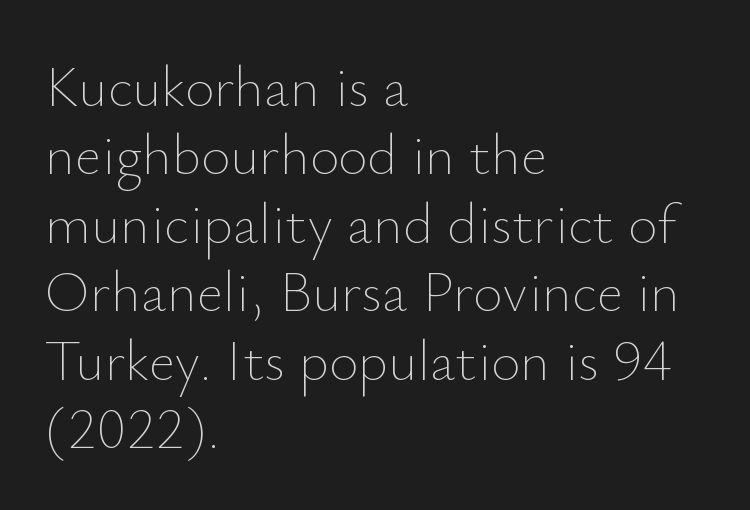
Q: Is the text bold? A: No.
Q: Is the text italic (slanted)? A: No, it is upright.
Q: Is the text underlined? A: No.
Q: How is the paragraph aligned? A: Left-aligned.
Q: Is the spacing between letters normal or unusually wide? A: Normal.
Q: Width (condensed, normal, or wide)? A: Normal.
Q: Stroke contrast? A: Low.
Q: x-height? A: Small.
Q: Monospaced? A: No.
